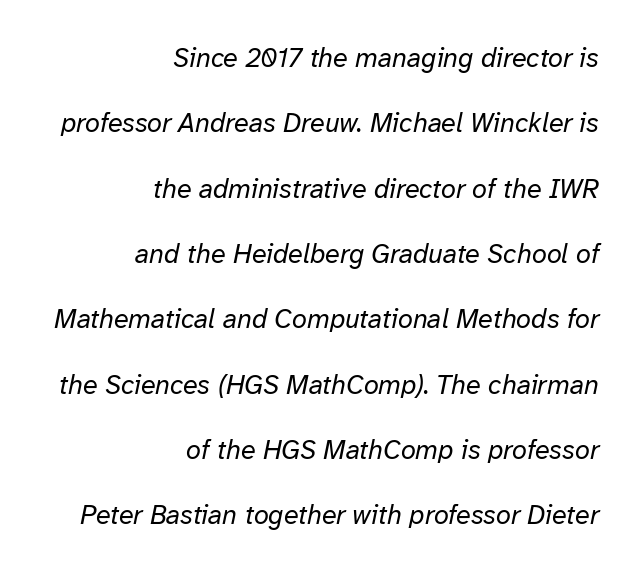
The image shows 27 px text type, italic (leaning right); set right-aligned, loose line spacing (2.42x), normal letter spacing, not underlined.
